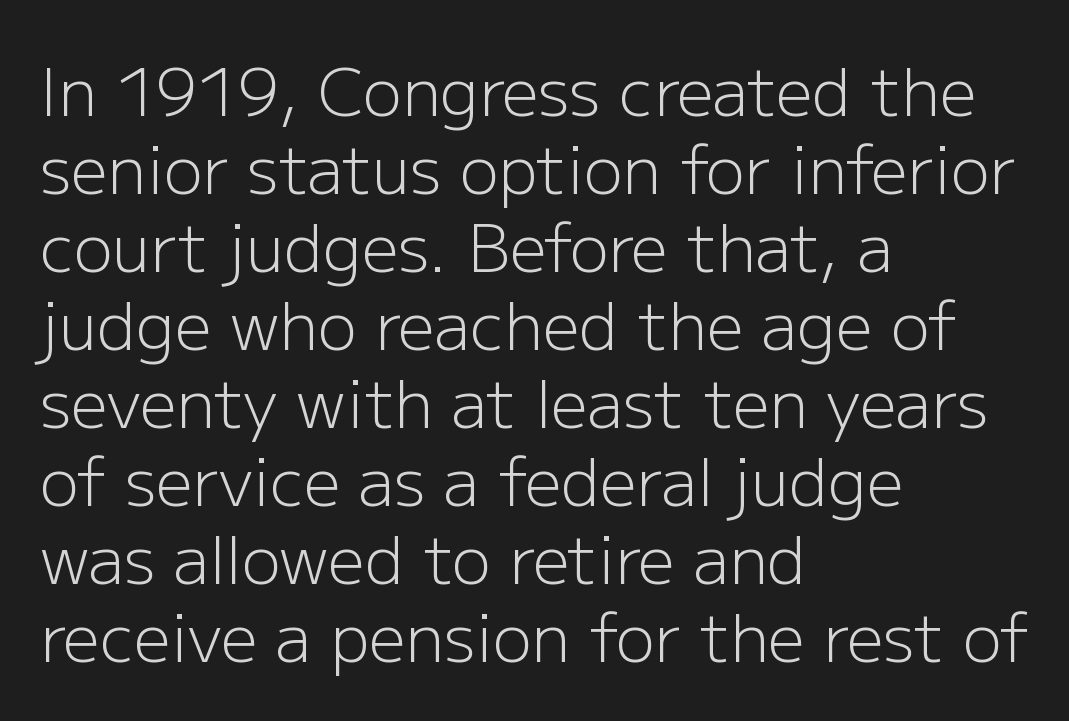
{"serif": "no", "italic": "no", "bold": "no", "weight": "light", "width": "normal", "stroke_contrast": "low", "x_height": "medium", "monospaced": "no", "underline": "no", "align": "left", "line_spacing_ratio": 1.2, "letter_spacing": "normal", "letter_spacing_em": 0.0, "glyph_px": 65}
